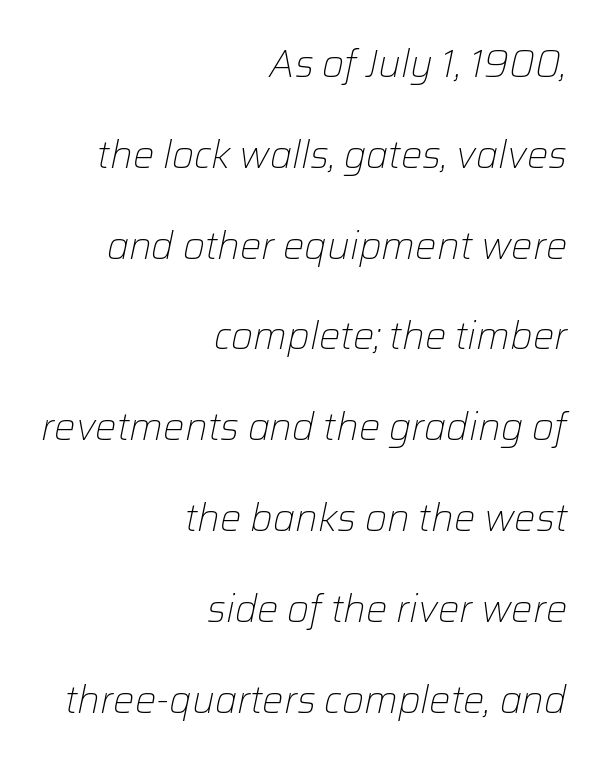
{"italic": "yes", "lean": "right", "slant_degrees": 12, "bold": "no", "weight": "light", "width": "normal", "stroke_contrast": "low", "x_height": "medium", "monospaced": "no", "underline": "no", "align": "right", "line_spacing": "loose", "line_spacing_ratio": 2.39, "letter_spacing": "normal", "letter_spacing_em": 0.0, "glyph_px": 38}
